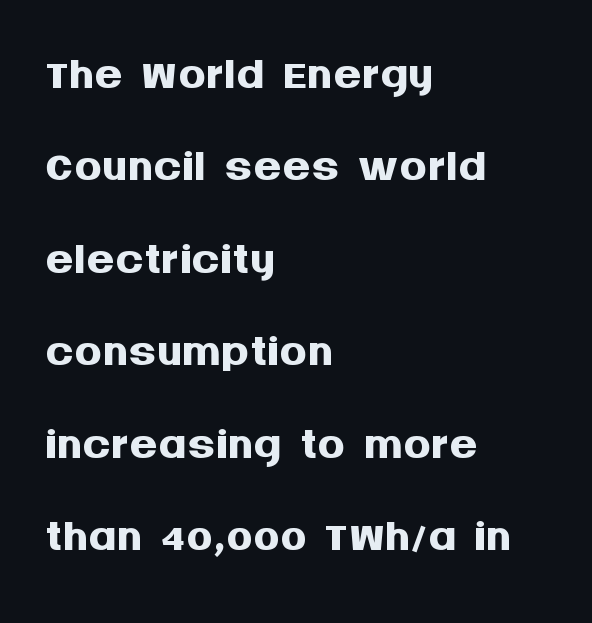
Tracking value appears to be zero — textbook default spacing. Here the designer chose a conventional face with non-uniform glyph widths. Type style note: lacks serifs. Leftover space on each line is placed entirely after the last word. Posture: vertical.
